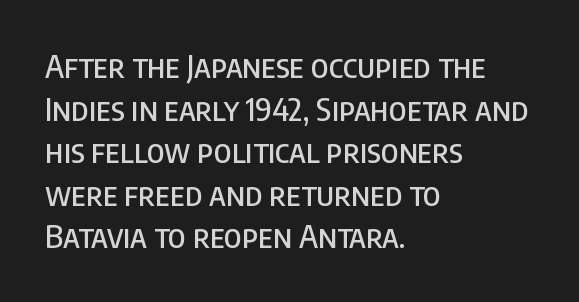
The image shows 32 px condensed sans-serif type, upright; set left-aligned, normal line spacing (1.33x), normal letter spacing, not underlined; low stroke contrast and a large x-height.
